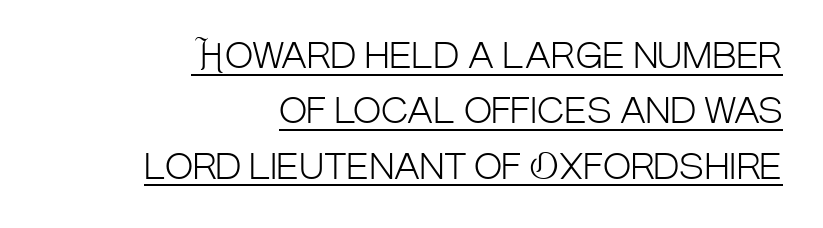
The rendering keeps characters at their native spacing. Proportional: the letters do not fall into vertical columns. The characters are drawn with everyday or finer stroke widths. Notice how the stems are strictly vertical — no italics here. The passage is arranged like a letterhead date or caption credit — flush right.
